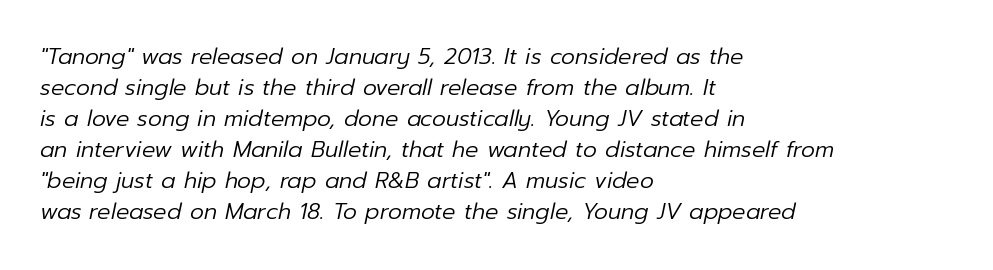
The space between consecutive lines is moderate. Heft: none added — not bold. The face used here has a pronounced slope to its letters. No extra tracking has been applied to these lines. This rendering uses left alignment, leaving the right contour irregular. The words here are not underlined.
